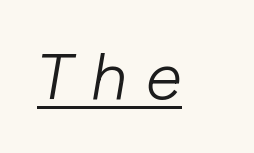
No letter is thick-stroked: the sample isn't bold. Descenders here cross a horizontal rule under the line. Rendered with sloped, italic letterforms. The rendering inserts visible extra space after every character. The passage shown is typed in a proportional face where columns would drift.
